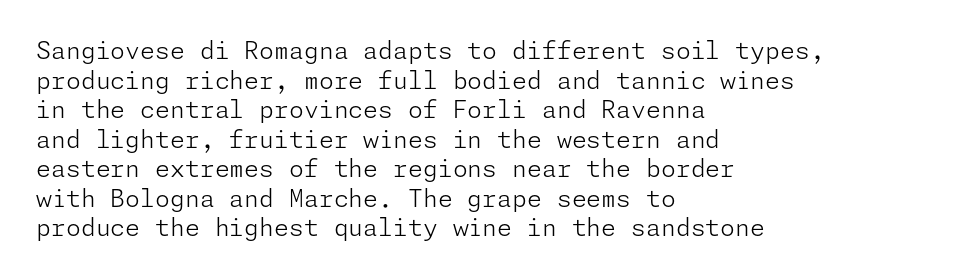
Words appear dense and cohesive because spacing is normal. Stem width sits at or under what a default text font uses. Honestly, there is no underline to notice here at all. The lettering stays uniformly vertical, giving the passage a roman look.
